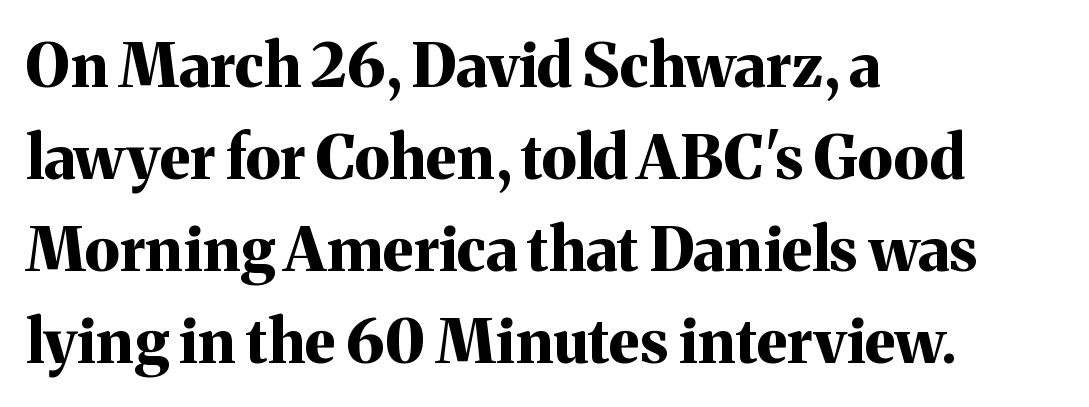
{"serif": "yes", "italic": "no", "bold": "yes", "weight": "bold", "width": "normal", "stroke_contrast": "medium", "x_height": "medium", "monospaced": "no", "underline": "no", "align": "left", "line_spacing": "normal", "line_spacing_ratio": 1.51, "letter_spacing": "normal", "letter_spacing_em": 0.0, "glyph_px": 61}
